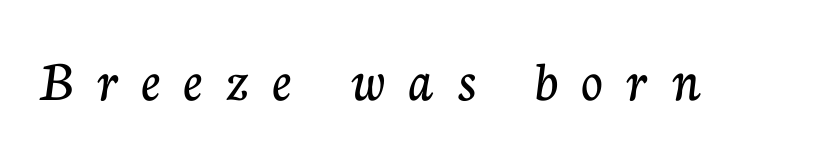
Q: Is the text italic (slanted)? A: Yes.
Q: Is the typeface a serif or a sans-serif typeface? A: Serif.
Q: Is the text underlined? A: No.
Q: Is the spacing between letters normal or unusually wide? A: Unusually wide.
Q: Width (condensed, normal, or wide)? A: Normal.
Q: Stroke contrast? A: Low.
Q: x-height? A: Medium.
Q: Monospaced? A: No.
